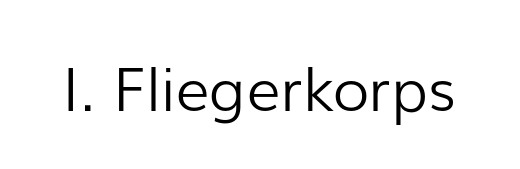
No extra ink here — the face is not bold. There is no visible air inserted between adjacent glyphs. The area under the type is left untouched. No feet cap the strokes, marking this as sans-serif type.
